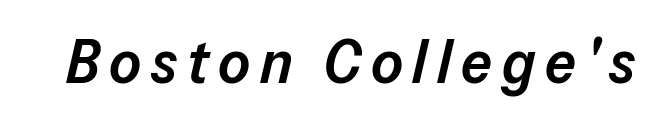
Q: Is the text bold? A: Semi-bold.
Q: Is the text italic (slanted)? A: Yes, it leans right by about 13 degrees.
Q: Is the text underlined? A: No.
Q: Width (condensed, normal, or wide)? A: Normal.
Q: Stroke contrast? A: Low.
Q: x-height? A: Medium.
Q: Monospaced? A: No.
